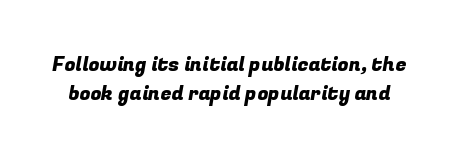
Q: Is the text underlined? A: No.
Q: Is the spacing between letters normal or unusually wide? A: Normal.
Q: Is the spacing between lines tight, normal or loose? A: Normal.
